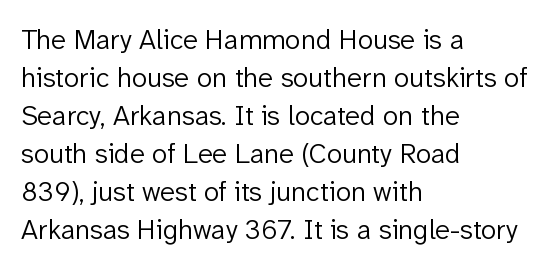
The type family on display is of the sans-serif kind. Stems here are at most as thick as an everyday book face. Which margin do the lines hug? The left one — the right edge is uneven. Looks like regular typesetting: each glyph gets only the width it needs. Reading down the column, the eye jumps a familiar distance to each next line. Observe the ordinary spacing: letters are neighbours, not strangers.
